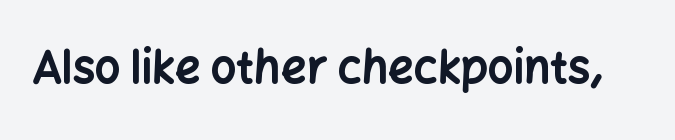
{"serif": "no", "italic": "no", "bold": "yes", "weight": "bold", "width": "normal", "stroke_contrast": "low", "x_height": "medium", "monospaced": "no", "underline": "no", "letter_spacing": "normal", "letter_spacing_em": 0.0, "glyph_px": 45}
